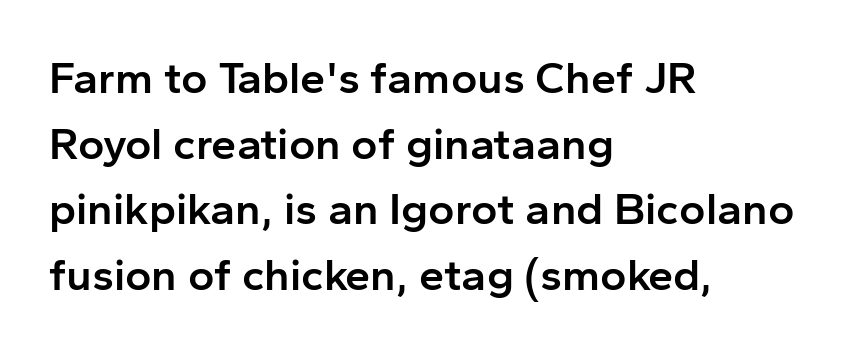
Q: Is the text bold? A: Semi-bold.
Q: Is the text italic (slanted)? A: No, it is upright.
Q: Is the typeface a serif or a sans-serif typeface? A: Sans-serif.
Q: Is the text underlined? A: No.
Q: How is the paragraph aligned? A: Left-aligned.
Q: Is the spacing between letters normal or unusually wide? A: Normal.
Q: Is the spacing between lines tight, normal or loose? A: Normal.
Q: Width (condensed, normal, or wide)? A: Normal.
Q: Stroke contrast? A: Low.
Q: x-height? A: Medium.
Q: Monospaced? A: No.
